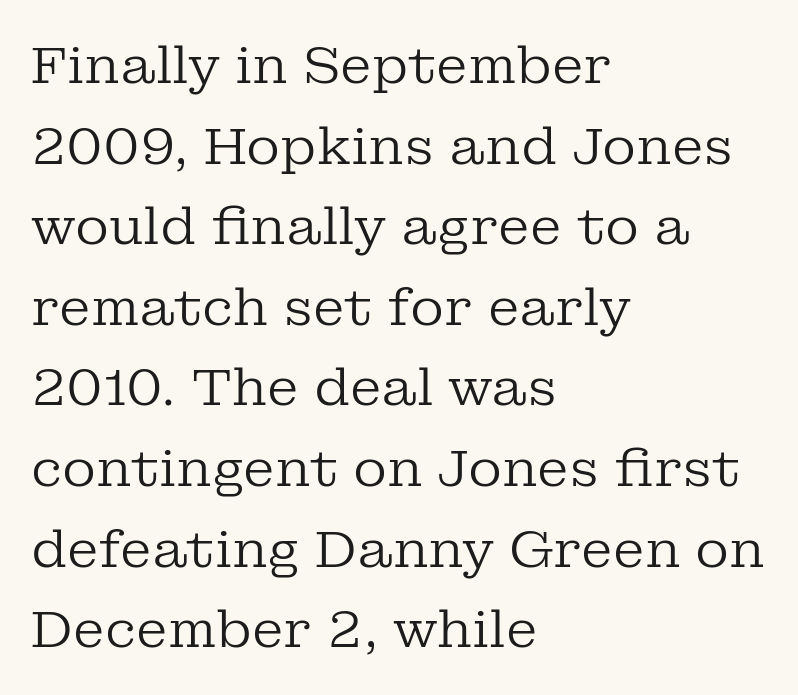
The image shows 52 px regular-weight serif type, upright; set left-aligned, normal line spacing (1.55x), normal letter spacing, not underlined; low stroke contrast and a medium x-height.
